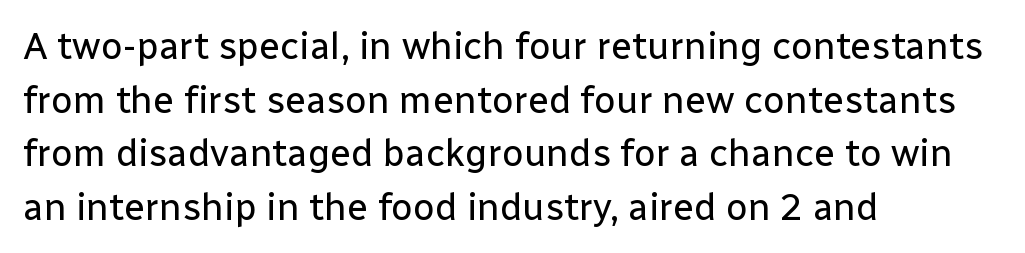
{"serif": "no", "italic": "no", "bold": "no", "weight": "regular", "width": "normal", "stroke_contrast": "low", "x_height": "medium", "monospaced": "no", "underline": "no", "align": "left", "line_spacing": "normal", "line_spacing_ratio": 1.41, "letter_spacing": "normal", "letter_spacing_em": 0.0, "glyph_px": 38}
